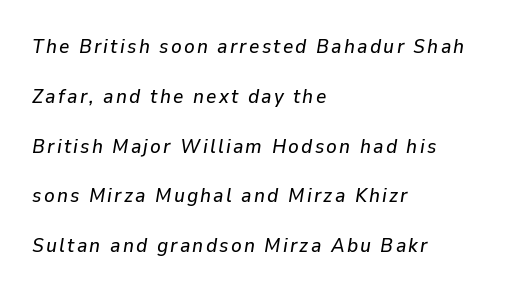
Anything drawn beneath the words? Only blank space. Loosely led — the rows are spread out. A typesetter would mark this as italic. Visually the block forms a straight wall on the left and a jagged coastline on the right.
